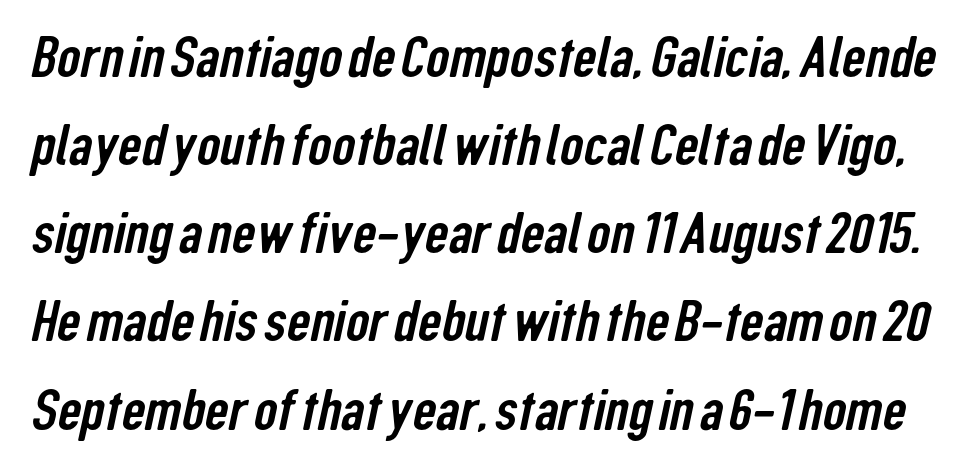
Is this a fixed-width face? No — the glyphs have proportional, varying widths. Check the space under the baseline: it is left empty. This is sans-serif lettering, the kind often seen on screens and signage. The horizontal fit of the characters is conventional and even. Leading: standard.
